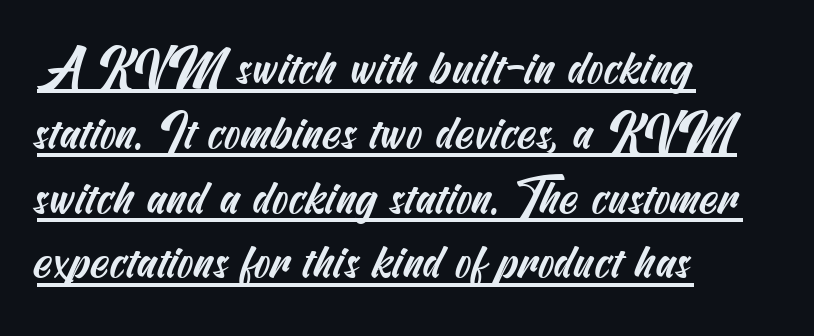
{"serif": "no", "width": "condensed", "stroke_contrast": "medium", "x_height": "small", "underline": "yes", "align": "left", "line_spacing": "normal", "line_spacing_ratio": 1.35, "letter_spacing": "normal", "letter_spacing_em": 0.0, "glyph_px": 48}
